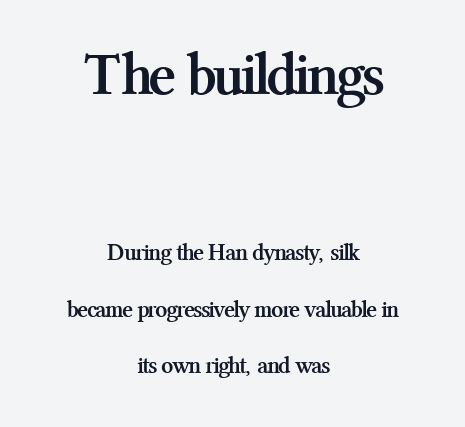
The image shows 61 px semibold serif type, upright; set centered, loose line spacing (2.35x), normal letter spacing, not underlined; the first (top) block is 2.54x larger; medium stroke contrast and a medium x-height.
